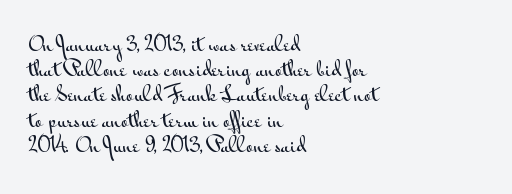
The image shows 20 px text type; set left-aligned, normal line spacing (1.26x), normal letter spacing, not underlined.
